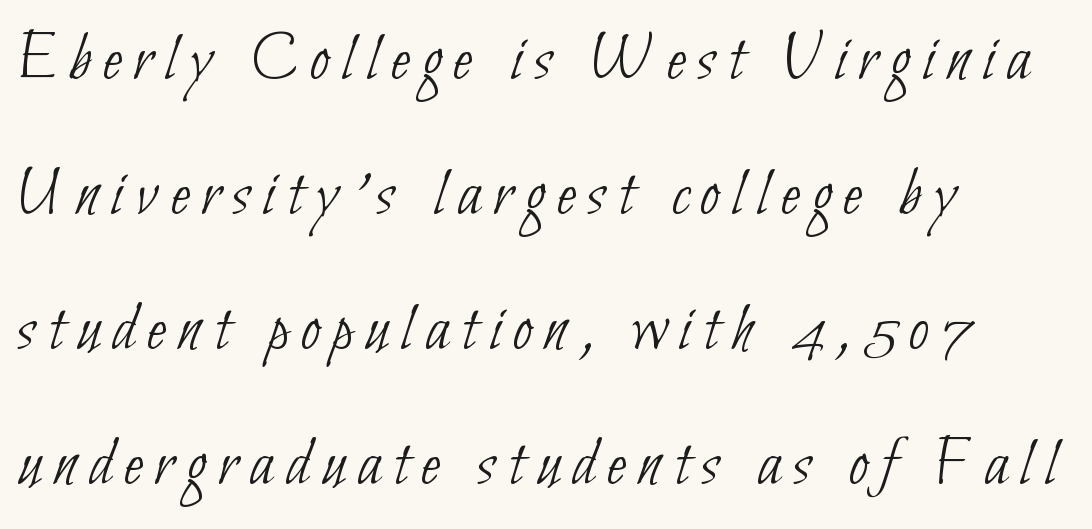
The image shows 71 px thin, condensed sans-serif type; set left-aligned, loose line spacing (1.9x), not underlined; low stroke contrast and a small x-height.
